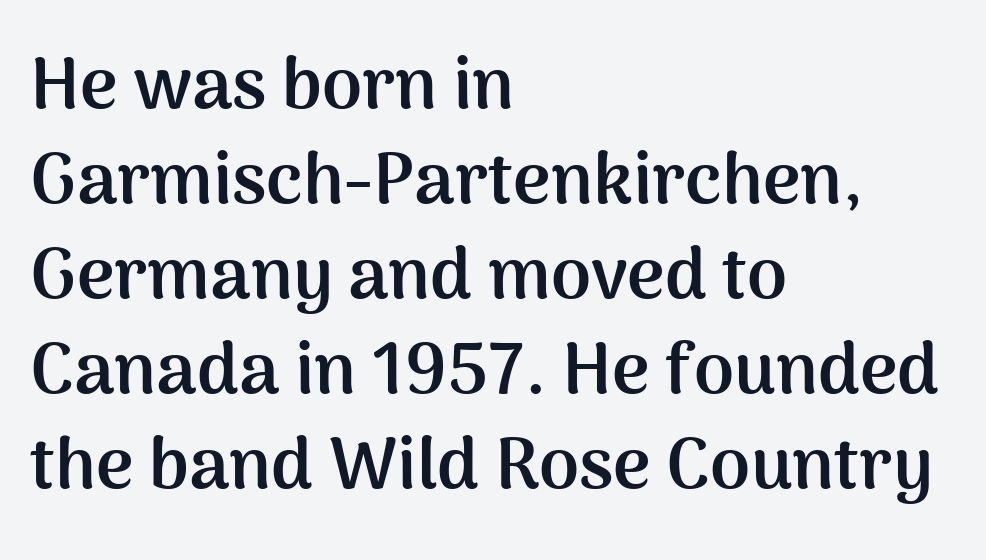
{"serif": "no", "italic": "no", "bold": "yes", "weight": "semibold", "width": "normal", "stroke_contrast": "medium", "x_height": "medium", "monospaced": "no", "underline": "no", "align": "left", "line_spacing": "normal", "line_spacing_ratio": 1.32, "letter_spacing": "normal", "letter_spacing_em": 0.0, "glyph_px": 72}
